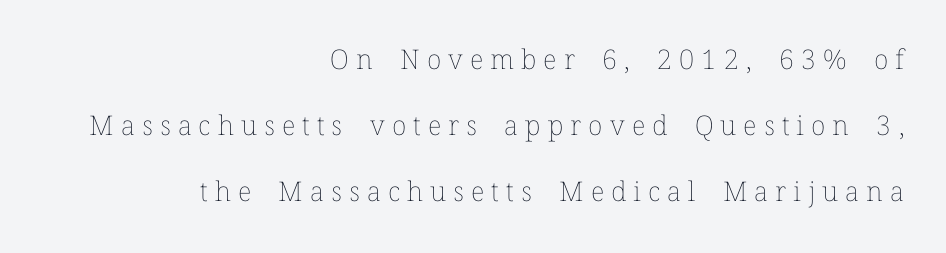
The image shows 27 px text type, upright; set right-aligned, loose line spacing (2.45x), unusually wide letter spacing (+0.26 em), not underlined.
